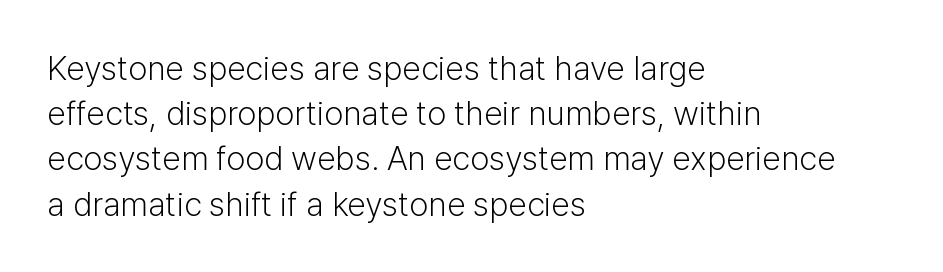
Quick note: interline space is typical. Layout note: lines flush left. The characters are drawn with everyday or finer stroke widths. Think of a printed novel: that variable character pitch is what you see here. You could call the tracking neutral — neither tight nor loose.
